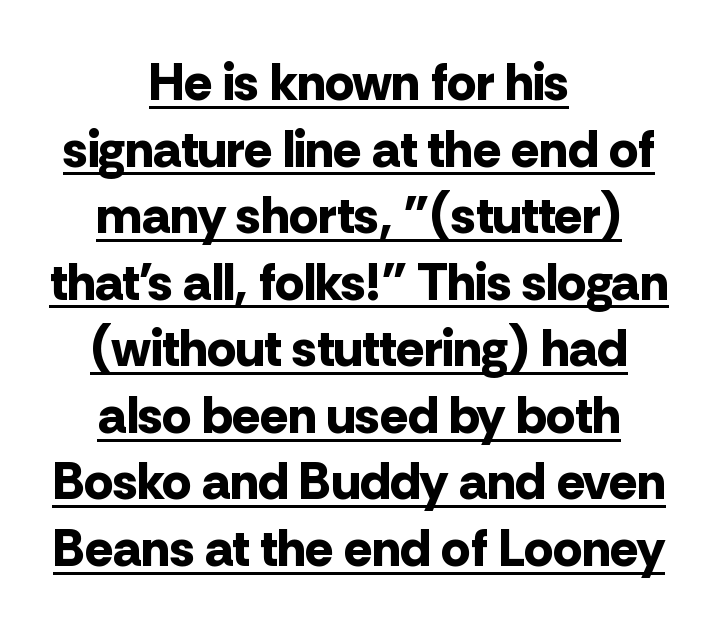
{"serif": "no", "italic": "no", "bold": "yes", "weight": "bold", "width": "normal", "stroke_contrast": "low", "x_height": "medium", "monospaced": "no", "underline": "yes", "align": "center", "line_spacing": "normal", "line_spacing_ratio": 1.28, "letter_spacing": "normal", "letter_spacing_em": 0.0, "glyph_px": 52}
